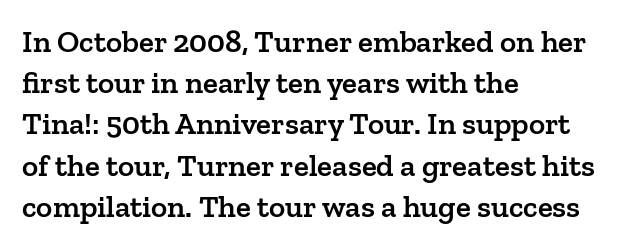
The image shows 31 px semibold serif type, upright; set left-aligned, normal line spacing (1.33x), normal letter spacing, not underlined; low stroke contrast and a medium x-height.
